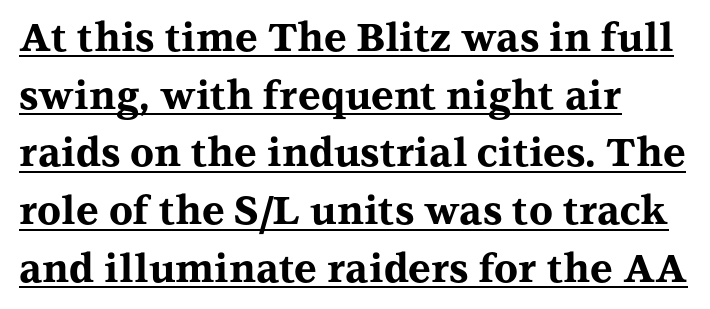
The image shows 39 px bold, wide serif type, upright; set left-aligned, normal line spacing (1.48x), normal letter spacing, underlined; medium stroke contrast and a medium x-height.
